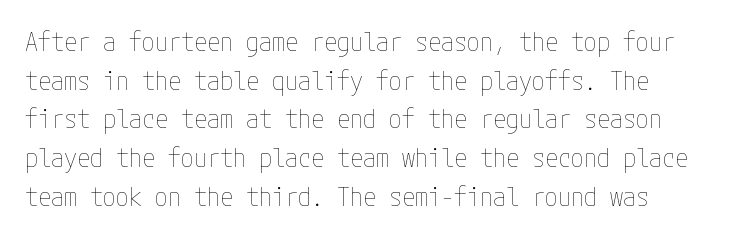
Q: Is the text bold? A: No.
Q: Is the text italic (slanted)? A: No, it is upright.
Q: Is the text underlined? A: No.
Q: Is the spacing between letters normal or unusually wide? A: Normal.
Q: Is the spacing between lines tight, normal or loose? A: Normal.
